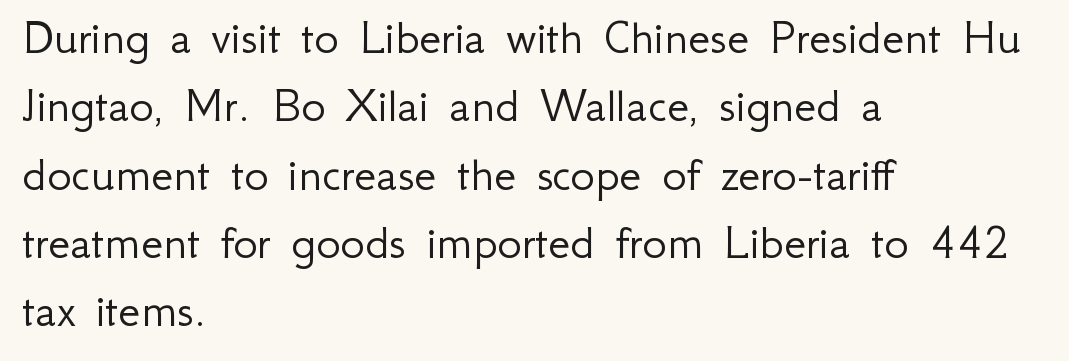
The image shows 51 px light sans-serif type, upright; set left-aligned, normal line spacing (1.34x), normal letter spacing, not underlined; low stroke contrast and a small x-height.
